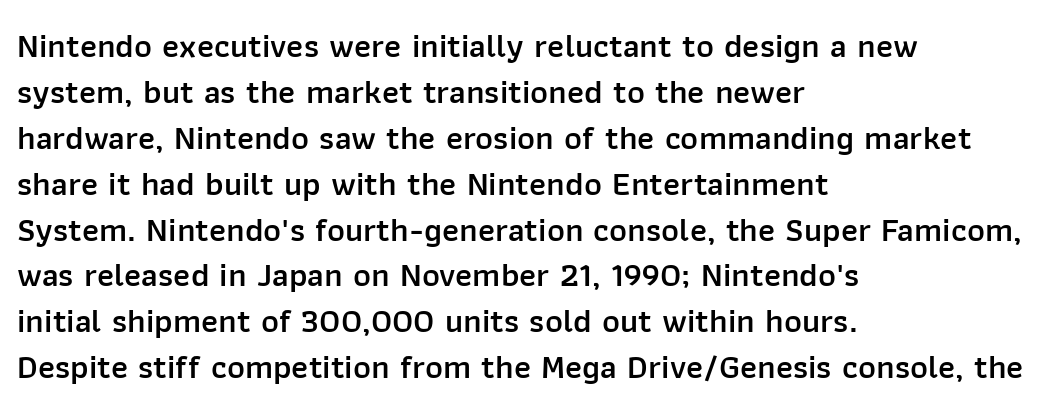
Q: Is the text bold? A: Semi-bold.
Q: Is the text italic (slanted)? A: No, it is upright.
Q: Is the typeface a serif or a sans-serif typeface? A: Sans-serif.
Q: Is the text underlined? A: No.
Q: How is the paragraph aligned? A: Left-aligned.
Q: Is the spacing between letters normal or unusually wide? A: Normal.
Q: Is the spacing between lines tight, normal or loose? A: Normal.
Q: Width (condensed, normal, or wide)? A: Normal.
Q: Stroke contrast? A: Low.
Q: x-height? A: Medium.
Q: Monospaced? A: No.
